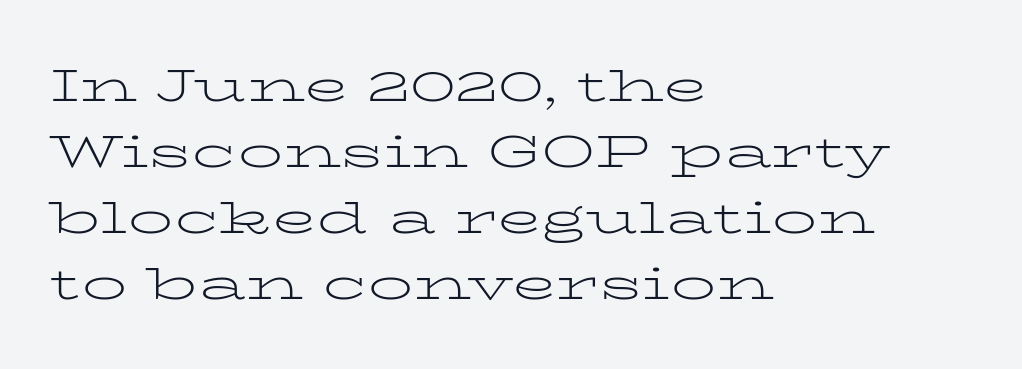
The image shows 45 px light, wide serif type, upright; set left-aligned, normal line spacing (1.47x), normal letter spacing, not underlined; low stroke contrast and a medium x-height.
